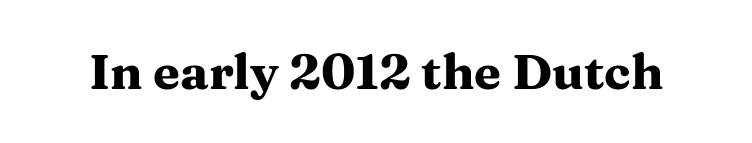
The image shows 49 px heavy, wide serif type, upright; set normal letter spacing, not underlined; medium stroke contrast and a medium x-height.
